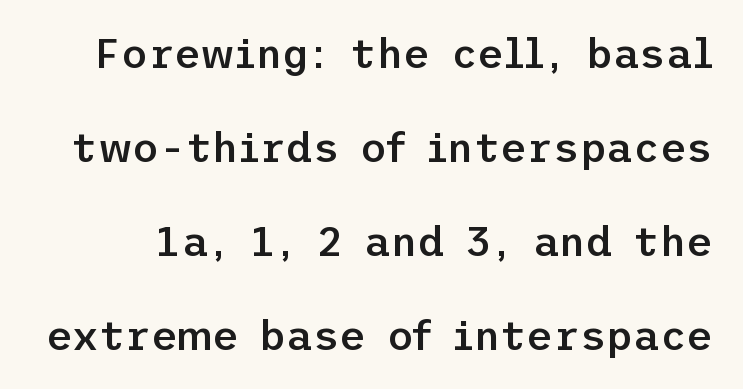
Students, observe: this is what heavily led, spacious text looks like. Bare-footed words on every line. Serifs: no, the terminals of the letterforms are clean. Does the weight exceed regular? Yes, but only to semibold. Tall strokes in this sample are plumb rather than angled. Spacing between characters is what you'd get straight out of the box.
